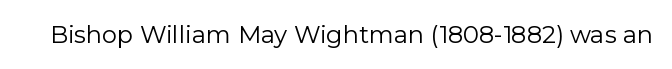
Only glyphs here, with clear space below each row. Notice how the stems are strictly vertical — no italics here. Between one letter and the next there's only the usual sliver of space. Is this a heavy cut? Hardly; it is regular or lighter.
